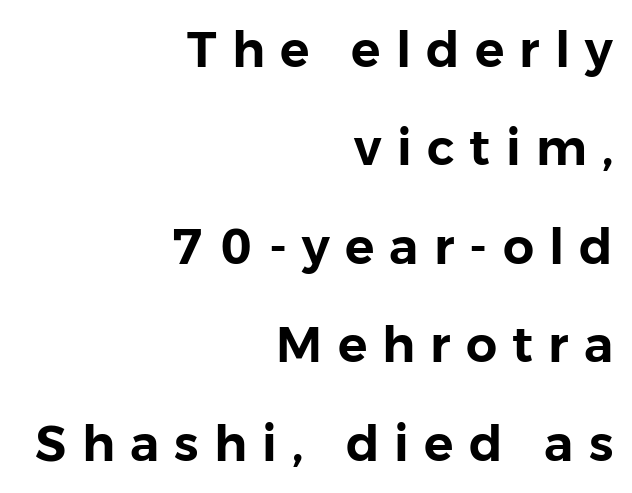
Q: Is the text italic (slanted)? A: No, it is upright.
Q: Is the typeface a serif or a sans-serif typeface? A: Sans-serif.
Q: Is the text underlined? A: No.
Q: How is the paragraph aligned? A: Right-aligned.
Q: Is the spacing between letters normal or unusually wide? A: Unusually wide.
Q: Is the spacing between lines tight, normal or loose? A: Loose.
Q: Width (condensed, normal, or wide)? A: Normal.
Q: Stroke contrast? A: Low.
Q: x-height? A: Medium.
Q: Monospaced? A: No.
